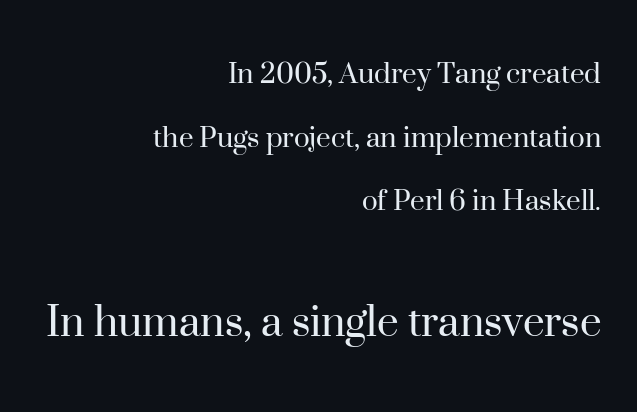
Q: Is the text bold? A: No.
Q: Is the text italic (slanted)? A: No, it is upright.
Q: Is the typeface a serif or a sans-serif typeface? A: Serif.
Q: Is the text underlined? A: No.
Q: How is the paragraph aligned? A: Right-aligned.
Q: Is the spacing between letters normal or unusually wide? A: Normal.
Q: Is the spacing between lines tight, normal or loose? A: Loose.
Q: Which block of text is set in a larger size, the first (top) or the second (bottom)? A: The second (bottom) one.
Q: Width (condensed, normal, or wide)? A: Normal.
Q: Stroke contrast? A: High.
Q: x-height? A: Small.
Q: Monospaced? A: No.
